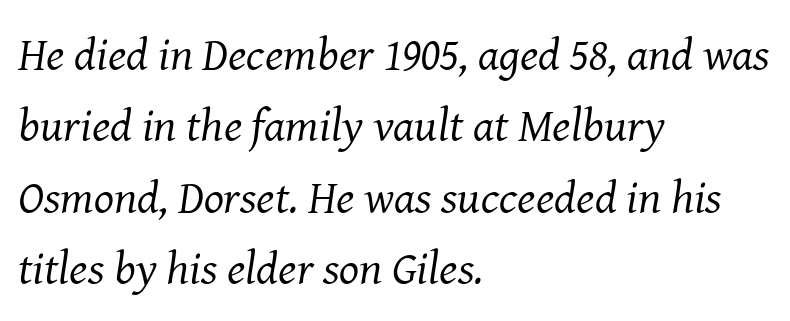
The image shows 47 px regular-weight serif type, italic (leaning right); set left-aligned, normal line spacing (1.52x), normal letter spacing, not underlined; medium stroke contrast and a medium x-height.
